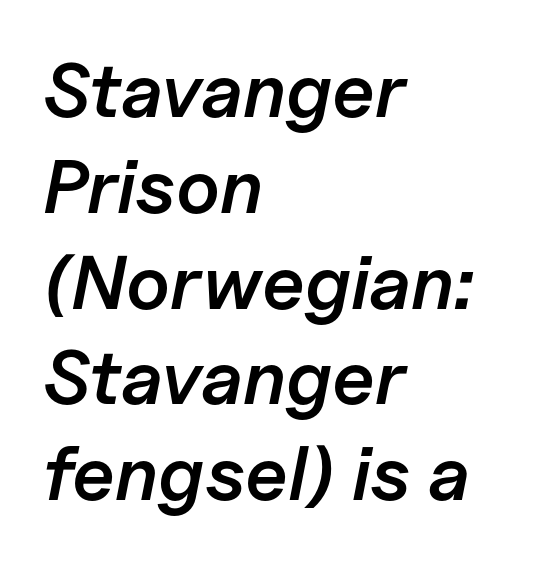
{"italic": "yes", "lean": "right", "slant_degrees": 11, "bold": "semi", "weight": "semibold", "width": "normal", "stroke_contrast": "low", "x_height": "medium", "monospaced": "no", "underline": "no", "align": "left", "line_spacing": "normal", "line_spacing_ratio": 1.26, "letter_spacing": "normal", "letter_spacing_em": 0.0, "glyph_px": 76}
